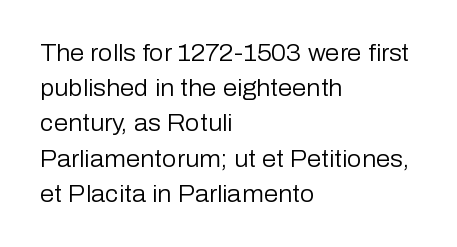
The image shows 23 px text type, upright; set left-aligned, normal line spacing (1.53x), normal letter spacing, not underlined.
